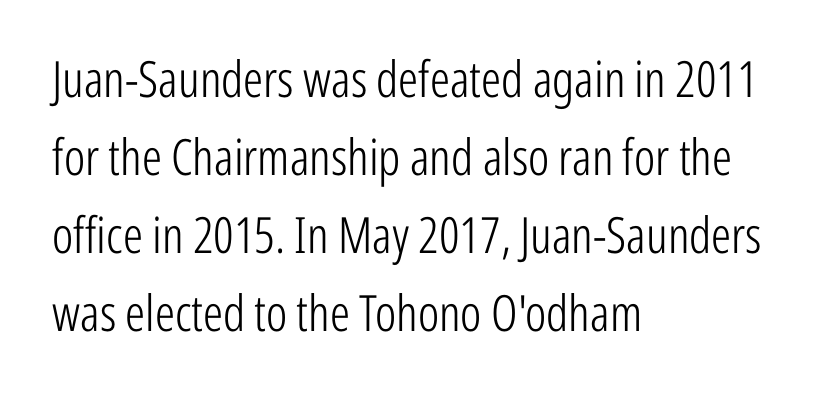
The image shows 50 px light, condensed sans-serif type, upright; set left-aligned, normal line spacing (1.56x), normal letter spacing, not underlined; low stroke contrast and a medium x-height.
